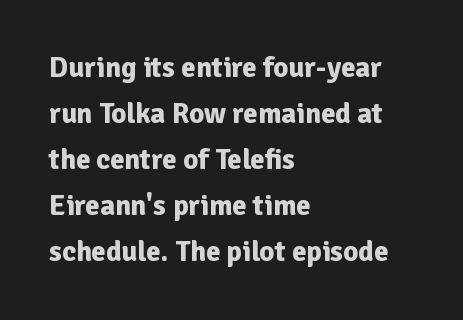
{"serif": "no", "italic": "no", "bold": "yes", "weight": "bold", "width": "normal", "stroke_contrast": "low", "x_height": "medium", "monospaced": "no", "underline": "no", "align": "left", "line_spacing": "normal", "line_spacing_ratio": 1.59, "letter_spacing": "normal", "letter_spacing_em": 0.0, "glyph_px": 29}
